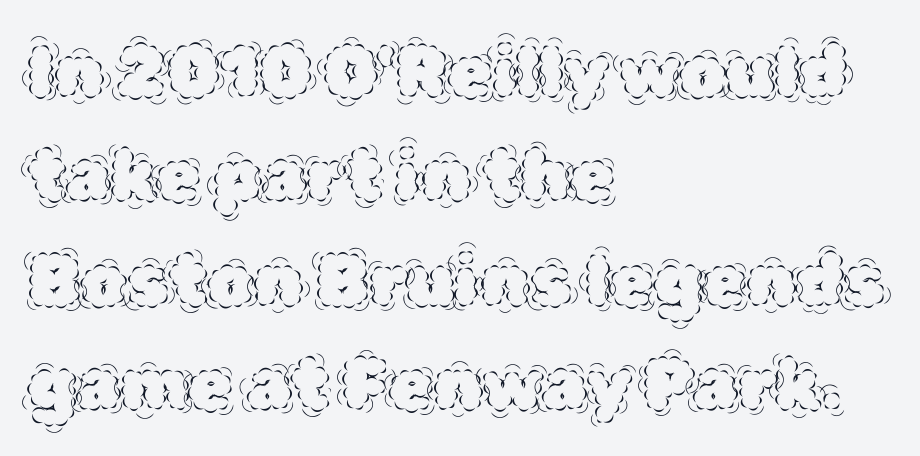
Think standard paragraph weight, or any step lighter than that. Between one letter and the next there's only the usual sliver of space. Rule under the text: the space is simply empty. Notice how the passage keeps a crisp vertical edge on the left only. Varying glyph widths throughout — classic text-font behaviour.
